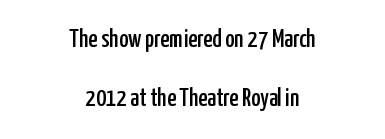
Each row of text sits above clean, open space. Tall strokes in this sample are plumb rather than angled. Baseline-to-baseline distance is far greater than the letter height. Each line is balanced around a shared central axis. In terms of letterspacing, this is plain default setting.
